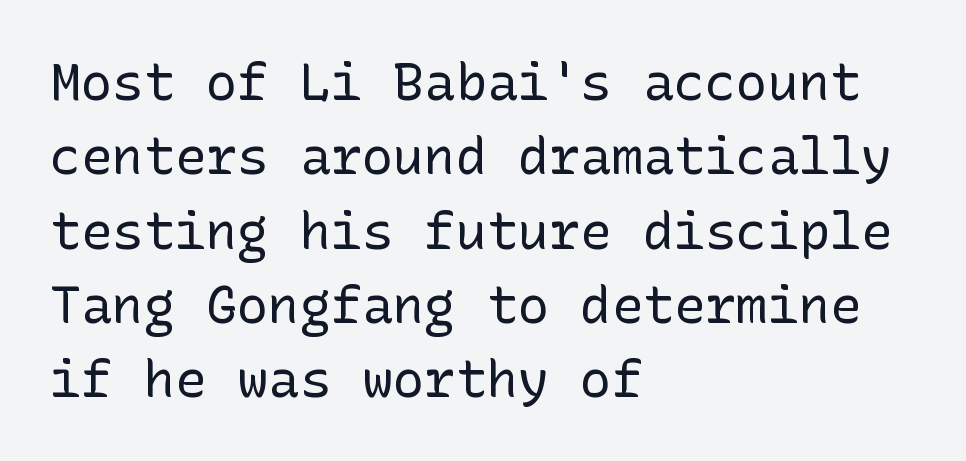
Vertical stems look standard width or narrower in stroke. It's the straight-up-and-down kind of type. Is this a sans? Yes — the strokes have no serifs. Underline: absent.
